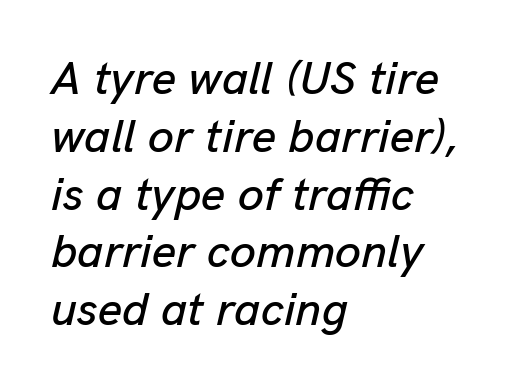
The whole block is typeset with a tilt. Only glyphs here, with clear space below each row. Note the varied advance widths — an 'i' is clearly narrower than an 'm'. Every row of glyphs begins at an identical x-position on the left.
